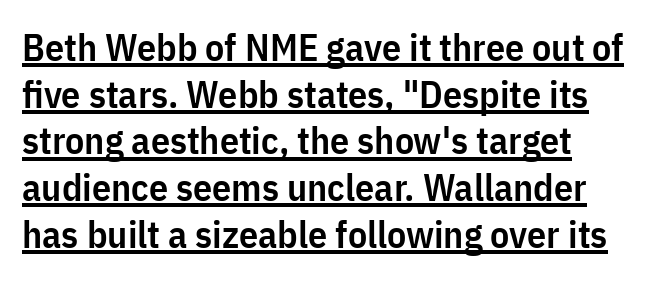
The image shows 38 px semibold, condensed sans-serif type, upright; set line spacing 1.23x, normal letter spacing, underlined; low stroke contrast and a medium x-height.
